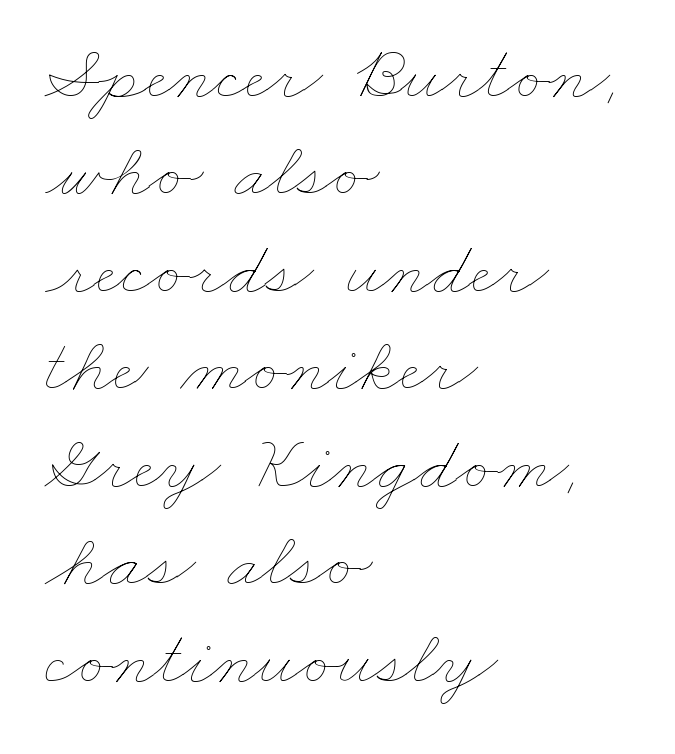
Weight: not bold — regular or lighter. Line starts are locked; line ends wander. The passage shown is typed in a proportional face where columns would drift. Baseline-to-baseline distance is the conventional proportion of letter height.
